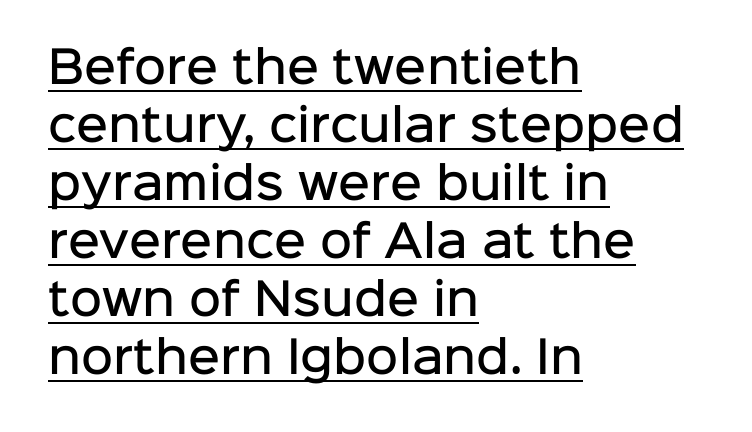
Short and long lines alike share a common starting point at left. The face used here is proportionally spaced, like ordinary book or web type. These words are printed semibold, heavier than regular yet not bold. Quick note: underline on.
